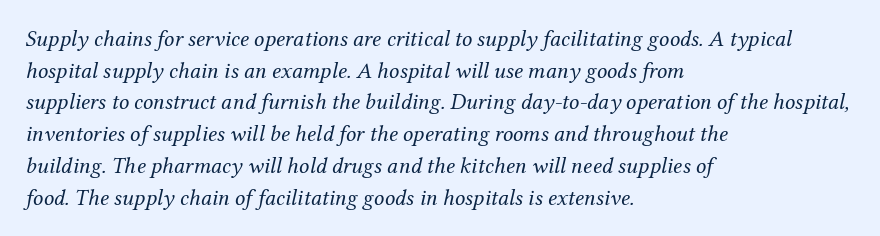
Emphasis-style slanted type is in use. Each line starts at the same left margin while the right side varies. Words float on clear page, feet unadorned. The block of text has a typical density, with ordinary space between rows. The horizontal fit of the characters is conventional and even. Stem width sits at or under what a default text font uses.
